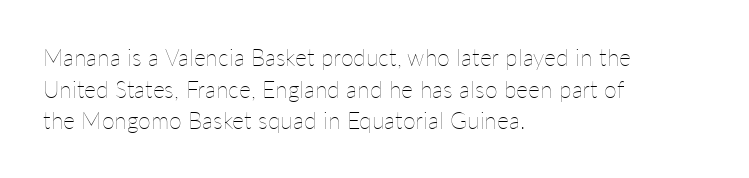
{"italic": "no", "bold": "no", "underline": "no", "align": "left", "line_spacing": "normal", "line_spacing_ratio": 1.37, "letter_spacing": "normal", "letter_spacing_em": 0.0, "glyph_px": 23}
